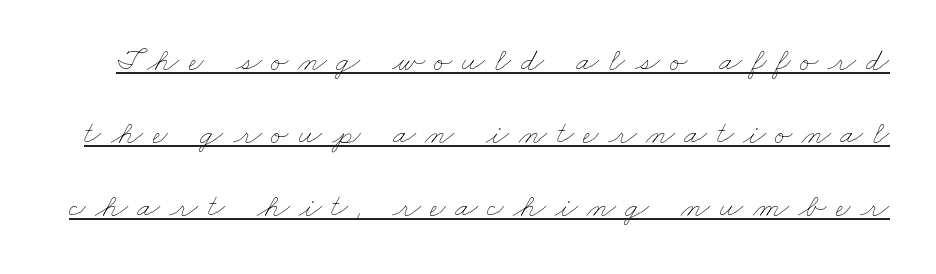
The image shows 33 px thin, wide type; set loose line spacing (2.21x), unusually wide letter spacing (+0.29 em), underlined; low stroke contrast and a small x-height.
